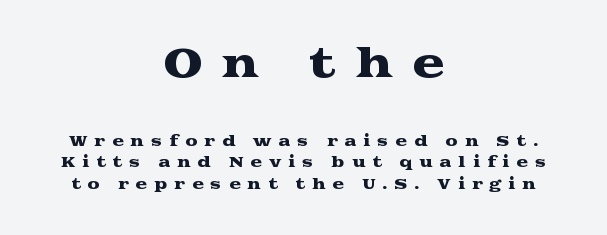
The image shows 39 px wide serif type, upright; set centered, normal line spacing (1.55x), unusually wide letter spacing (+0.49 em), not underlined; the first (top) block is 2.79x larger; medium stroke contrast and a medium x-height.
